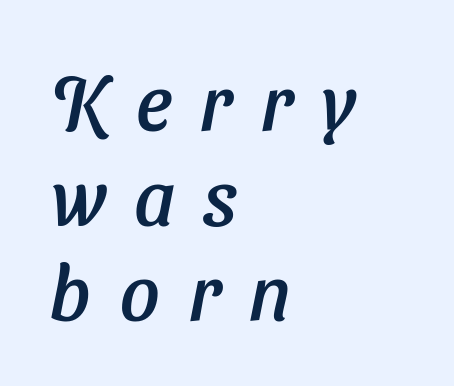
The rendering uses natural spacing where letterforms have individual widths. The baseline area is clear. This rendering uses left alignment, leaving the right contour irregular. Look at the tracking — it's clearly loosened, letters drifting apart.
